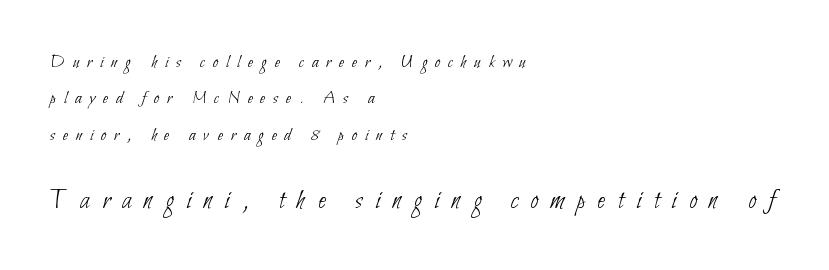
{"serif": "no", "bold": "no", "weight": "thin", "width": "condensed", "stroke_contrast": "low", "x_height": "small", "monospaced": "no", "underline": "no", "align": "left", "line_spacing": "loose", "line_spacing_ratio": 1.92, "letter_spacing": "wide", "letter_spacing_em": 0.42, "larger_block": "second", "size_ratio": 1.53, "glyph_px": 29}
